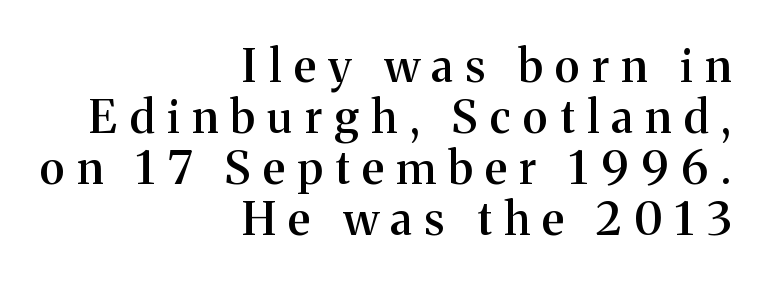
The font's upright variant was chosen for this text. Where is the straight margin? On the right. The space between consecutive lines is stingy. Proportional: the letters do not fall into vertical columns. Look at the stroke-to-counter ratio: somewhat heavy, a semibold. The zone under the glyphs is completely vacant.
